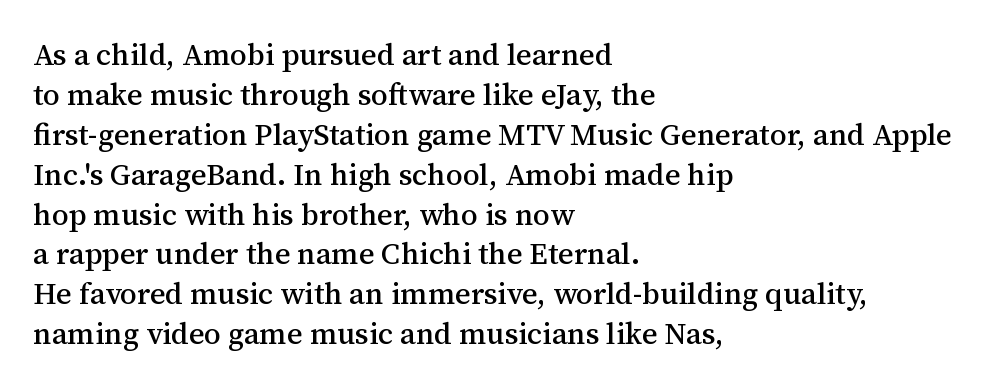
The text was rendered using a seriffed face with decorative stroke endings. The rendering uses a moderate line-height, typical for paragraphs. Lines of text with bare space underneath. The specimen reads as upright at a glance. Each letter keeps its own natural width here, so spacing adapts to shape. Compared with typical body copy, the letter spacing here is the same.
